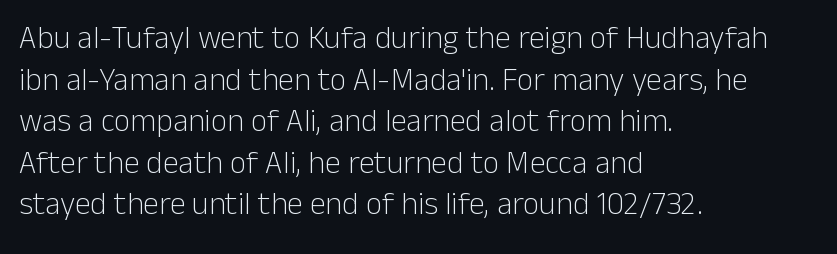
Q: Is the text bold? A: No.
Q: Is the text italic (slanted)? A: No, it is upright.
Q: Is the typeface a serif or a sans-serif typeface? A: Sans-serif.
Q: Is the text underlined? A: No.
Q: How is the paragraph aligned? A: Left-aligned.
Q: Is the spacing between letters normal or unusually wide? A: Normal.
Q: Is the spacing between lines tight, normal or loose? A: Normal.
Q: Width (condensed, normal, or wide)? A: Normal.
Q: Stroke contrast? A: Low.
Q: x-height? A: Medium.
Q: Monospaced? A: No.
